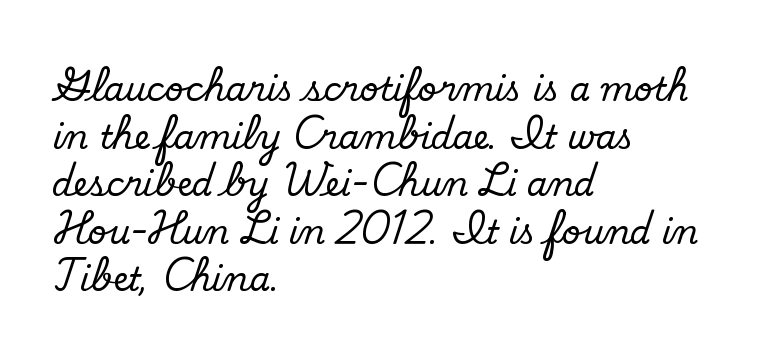
The image shows 33 px regular-weight sans-serif type; set left-aligned, normal line spacing (1.44x), normal letter spacing, not underlined; low stroke contrast and a small x-height.
